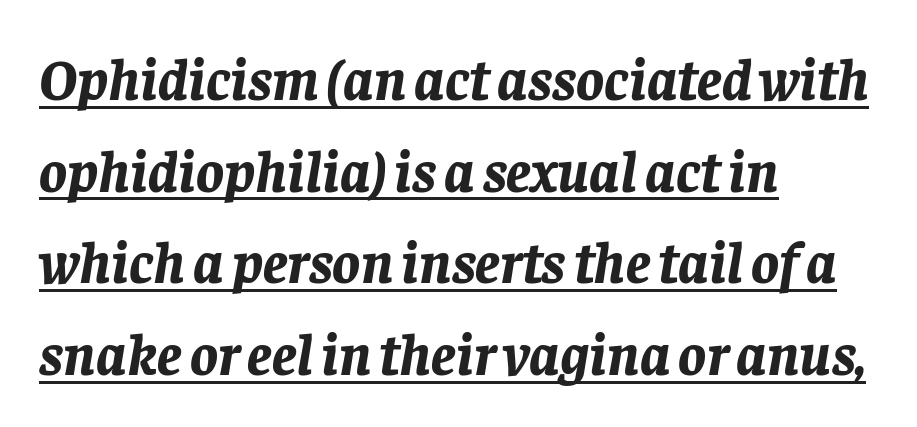
{"italic": "yes", "lean": "right", "slant_degrees": 8, "bold": "yes", "weight": "bold", "width": "normal", "stroke_contrast": "low", "x_height": "large", "monospaced": "no", "underline": "yes", "align": "left", "line_spacing": "normal", "line_spacing_ratio": 1.58, "letter_spacing": "normal", "letter_spacing_em": 0.0, "glyph_px": 58}
